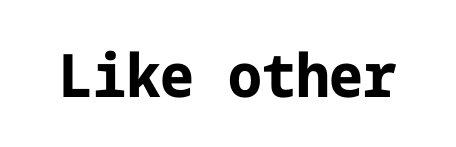
The image shows 60 px bold sans-serif type, upright; set normal letter spacing, not underlined; low stroke contrast and a medium x-height.
